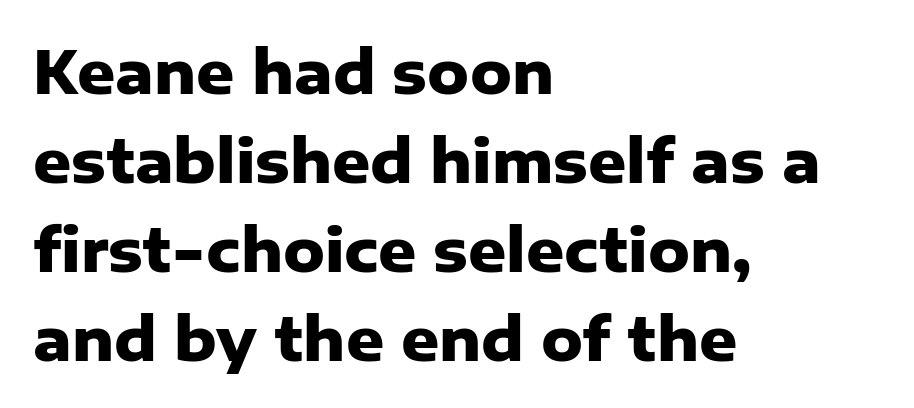
The image shows 59 px heavy sans-serif type, upright; set left-aligned, normal line spacing (1.51x), normal letter spacing, not underlined; low stroke contrast and a medium x-height.
